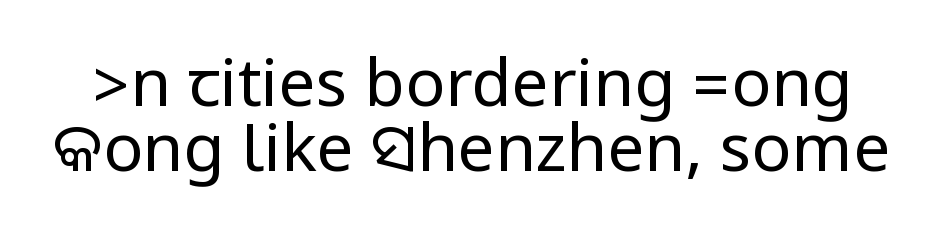
{"serif": "no", "italic": "no", "bold": "no", "weight": "regular", "width": "condensed", "stroke_contrast": "low", "underline": "no", "line_spacing": "tight", "line_spacing_ratio": 0.99, "letter_spacing": "normal", "letter_spacing_em": 0.0, "glyph_px": 66}
